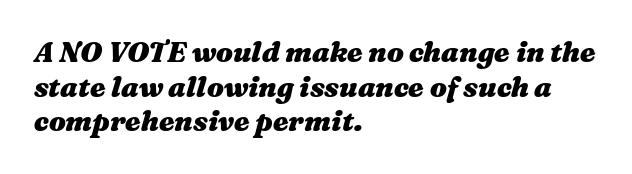
Q: Is the text bold? A: Yes.
Q: Is the text italic (slanted)? A: Yes, it leans right by about 16 degrees.
Q: Is the text underlined? A: No.
Q: How is the paragraph aligned? A: Left-aligned.
Q: Is the spacing between letters normal or unusually wide? A: Normal.
Q: Width (condensed, normal, or wide)? A: Wide.
Q: Stroke contrast? A: Medium.
Q: x-height? A: Medium.
Q: Monospaced? A: No.
